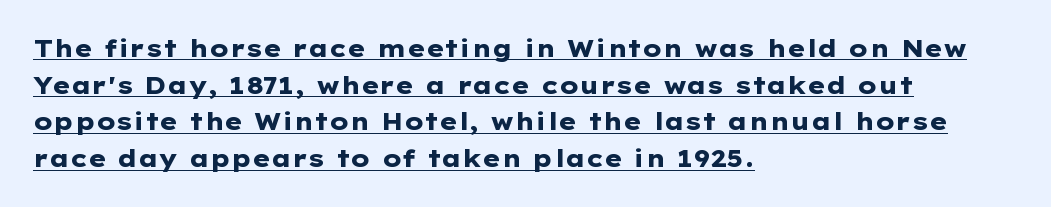
Every character sits straight up, as roman type does. Each line of the rendering has a horizontal stroke beneath the glyphs. Students, note that the glyphs here touch the page at normal intervals. Normally led — the rows are evenly, conventionally spaced. Reading down the block, your eye returns to a fixed left position each line.
